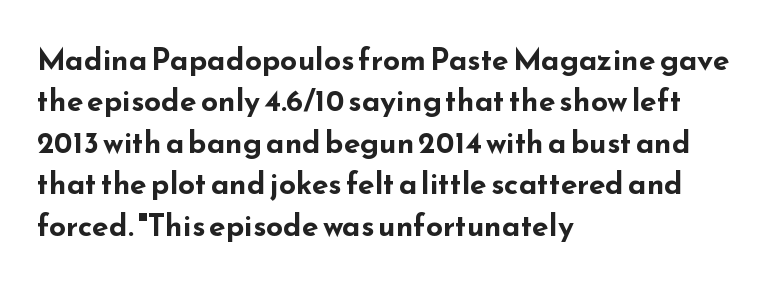
{"serif": "no", "italic": "no", "bold": "yes", "weight": "bold", "width": "wide", "stroke_contrast": "low", "x_height": "small", "monospaced": "no", "underline": "no", "align": "left", "line_spacing": "normal", "line_spacing_ratio": 1.38, "letter_spacing": "normal", "letter_spacing_em": 0.0, "glyph_px": 30}
